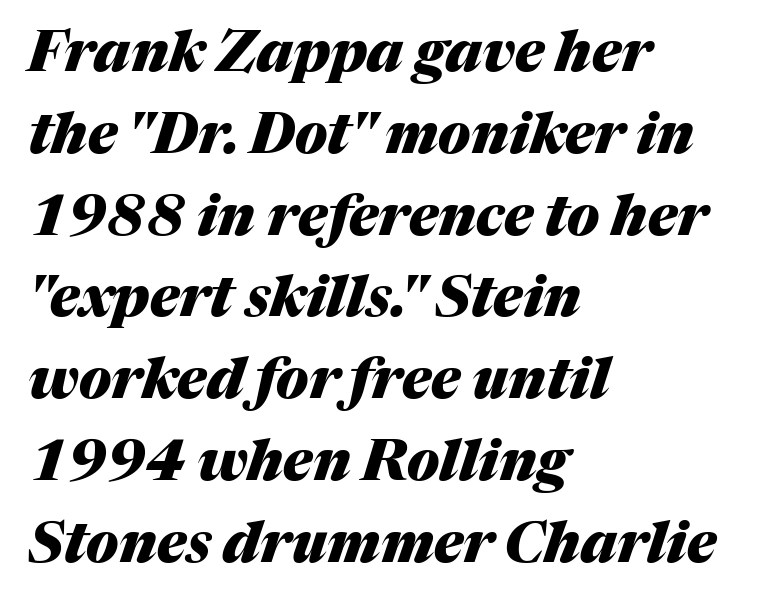
Q: Is the text bold? A: Yes.
Q: Is the text italic (slanted)? A: Yes, it leans right by about 17 degrees.
Q: Is the text underlined? A: No.
Q: How is the paragraph aligned? A: Left-aligned.
Q: Is the spacing between letters normal or unusually wide? A: Normal.
Q: Is the spacing between lines tight, normal or loose? A: Normal.
Q: Width (condensed, normal, or wide)? A: Normal.
Q: Stroke contrast? A: Medium.
Q: x-height? A: Medium.
Q: Monospaced? A: No.
